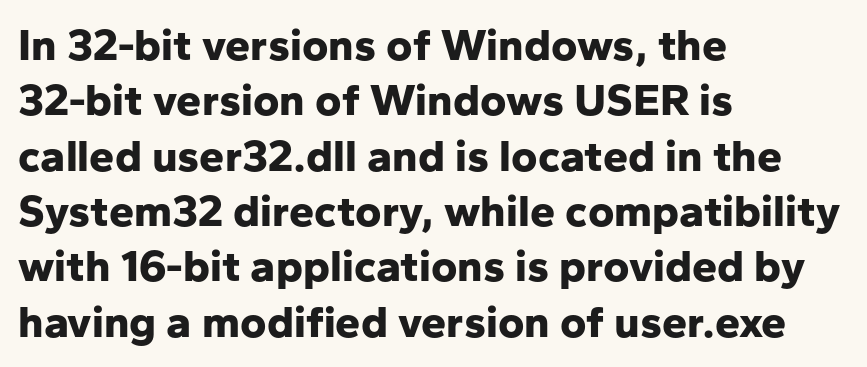
The paragraph has a hard left edge and a soft right edge. If you drew a line through each stem, it would be perfectly vertical. In terms of letterspacing, this is plain default setting. The space directly below the letters is spotless. You'd pick this weight for a headline — it's a proper bold. The passage shown is typed in a proportional face where columns would drift.
